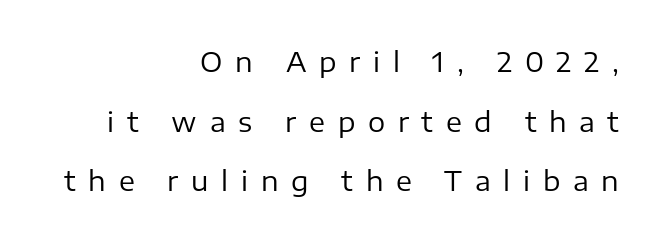
{"italic": "no", "bold": "no", "underline": "no", "align": "right", "line_spacing": "loose", "line_spacing_ratio": 2.21, "letter_spacing": "wide", "letter_spacing_em": 0.47, "glyph_px": 27}
